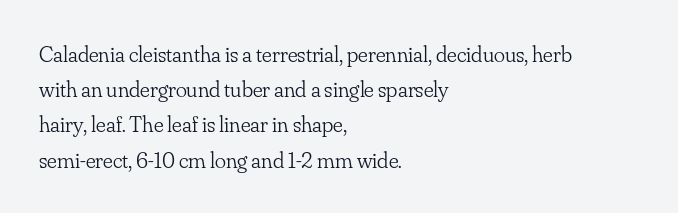
Q: Is the text bold? A: No.
Q: Is the text italic (slanted)? A: No, it is upright.
Q: Is the text underlined? A: No.
Q: How is the paragraph aligned? A: Left-aligned.
Q: Is the spacing between letters normal or unusually wide? A: Normal.
Q: Is the spacing between lines tight, normal or loose? A: Normal.
